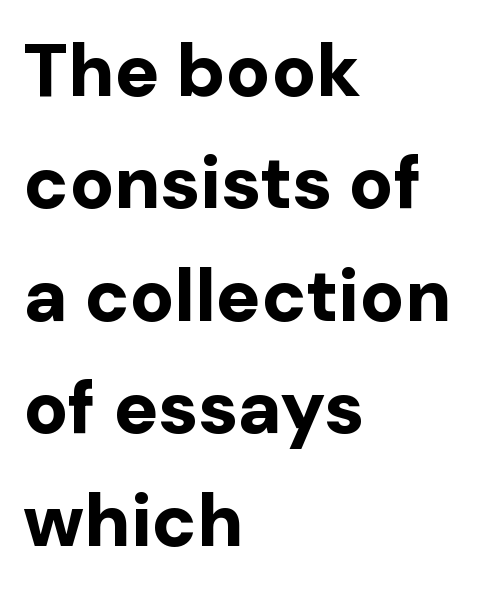
The characters look thick and weighty, a clear bold. Notice how the stems are strictly vertical — no italics here. Quick note: underline off. These lines keep a tight, regular rhythm from letter to letter. Is this a fixed-width face? No — the glyphs have proportional, varying widths.
